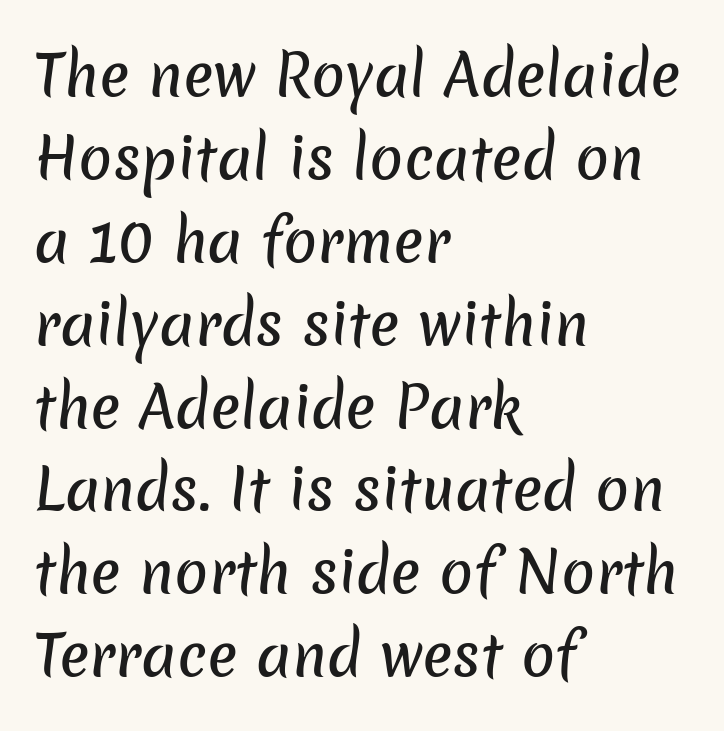
The image shows 56 px sans-serif type; set left-aligned, normal line spacing (1.48x), normal letter spacing, not underlined; low stroke contrast and a medium x-height.
